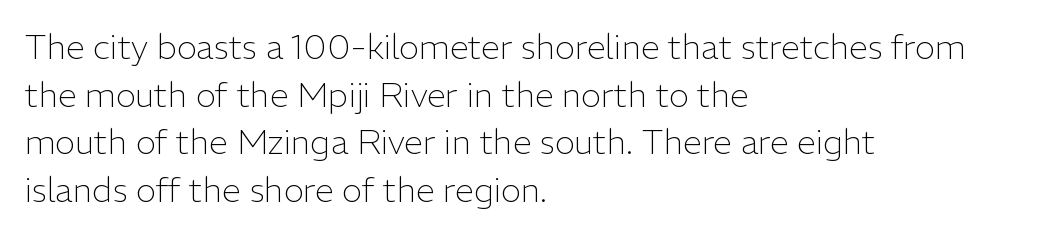
{"serif": "no", "italic": "no", "bold": "no", "weight": "light", "width": "normal", "stroke_contrast": "low", "x_height": "medium", "monospaced": "no", "underline": "no", "align": "left", "line_spacing": "normal", "line_spacing_ratio": 1.4, "letter_spacing": "normal", "letter_spacing_em": 0.0, "glyph_px": 34}
